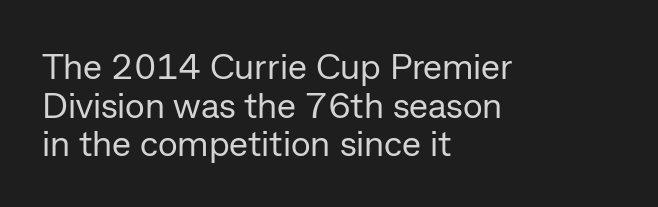
{"serif": "no", "italic": "no", "bold": "no", "weight": "regular", "width": "normal", "stroke_contrast": "low", "x_height": "medium", "monospaced": "no", "underline": "no", "align": "left", "line_spacing": "tight", "line_spacing_ratio": 1.07, "letter_spacing": "normal", "letter_spacing_em": 0.0, "glyph_px": 36}
